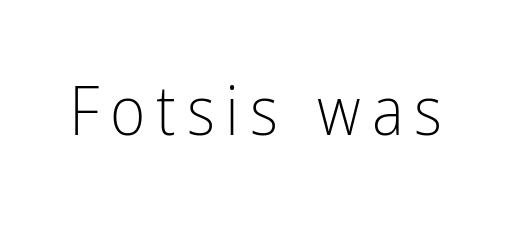
Q: Is the text bold? A: No.
Q: Is the text italic (slanted)? A: No, it is upright.
Q: Is the typeface a serif or a sans-serif typeface? A: Sans-serif.
Q: Is the text underlined? A: No.
Q: Width (condensed, normal, or wide)? A: Condensed.
Q: Stroke contrast? A: Low.
Q: x-height? A: Medium.
Q: Monospaced? A: No.
